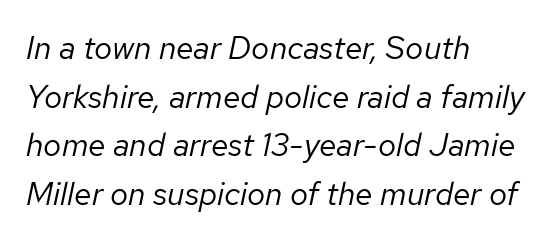
{"italic": "yes", "lean": "right", "slant_degrees": 12, "bold": "no", "weight": "regular", "width": "normal", "stroke_contrast": "low", "x_height": "medium", "monospaced": "no", "underline": "no", "align": "left", "line_spacing": "normal", "line_spacing_ratio": 1.52, "letter_spacing": "normal", "letter_spacing_em": 0.0, "glyph_px": 32}
